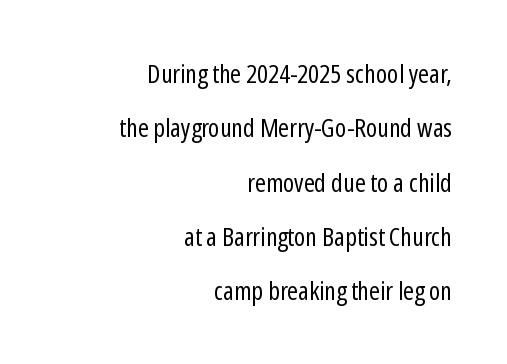
{"italic": "no", "bold": "no", "underline": "no", "align": "right", "line_spacing": "loose", "line_spacing_ratio": 2.09, "letter_spacing": "normal", "letter_spacing_em": 0.0, "glyph_px": 26}
